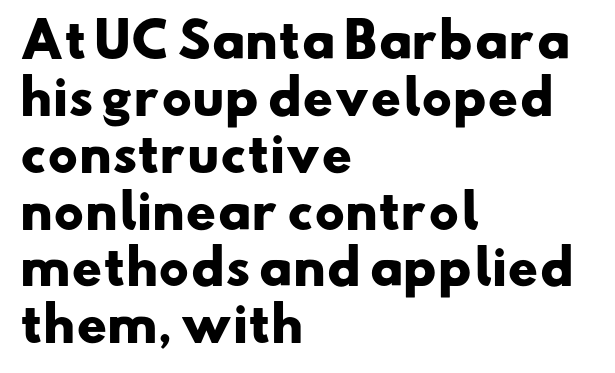
Q: Is the text bold? A: Yes.
Q: Is the typeface a serif or a sans-serif typeface? A: Sans-serif.
Q: Is the text underlined? A: No.
Q: How is the paragraph aligned? A: Left-aligned.
Q: Is the spacing between letters normal or unusually wide? A: Normal.
Q: Width (condensed, normal, or wide)? A: Wide.
Q: Stroke contrast? A: Low.
Q: x-height? A: Small.
Q: Monospaced? A: No.
